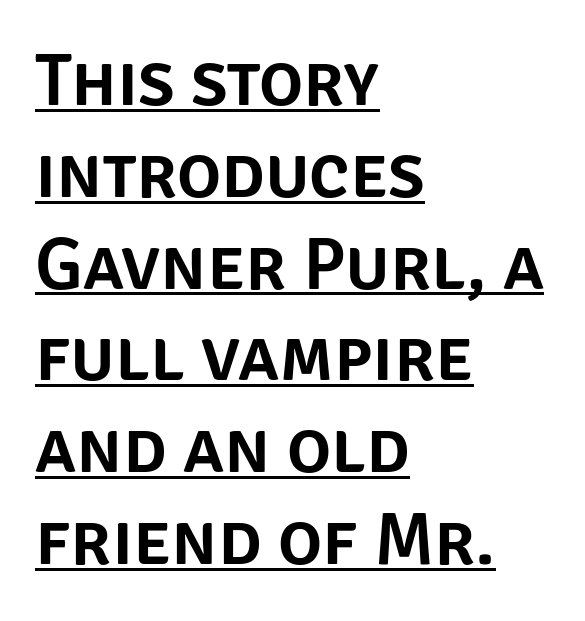
{"serif": "no", "italic": "no", "width": "normal", "stroke_contrast": "low", "x_height": "large", "monospaced": "no", "underline": "yes", "align": "left", "line_spacing_ratio": 1.24, "letter_spacing": "normal", "letter_spacing_em": 0.0, "glyph_px": 74}
